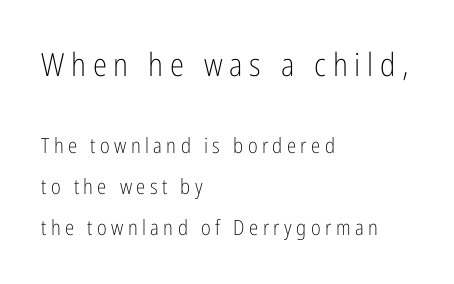
{"serif": "no", "italic": "no", "bold": "no", "weight": "light", "width": "condensed", "stroke_contrast": "low", "x_height": "medium", "monospaced": "no", "underline": "no", "align": "left", "line_spacing": "loose", "line_spacing_ratio": 1.97, "letter_spacing": "wide", "letter_spacing_em": 0.21, "larger_block": "first", "size_ratio": 1.52, "glyph_px": 32}
